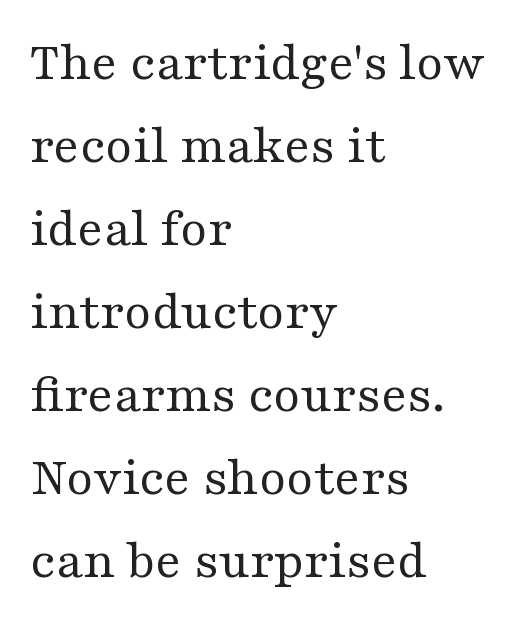
The image shows 55 px regular-weight, wide serif type, upright; set left-aligned, normal line spacing (1.51x), normal letter spacing, not underlined; medium stroke contrast and a medium x-height.
